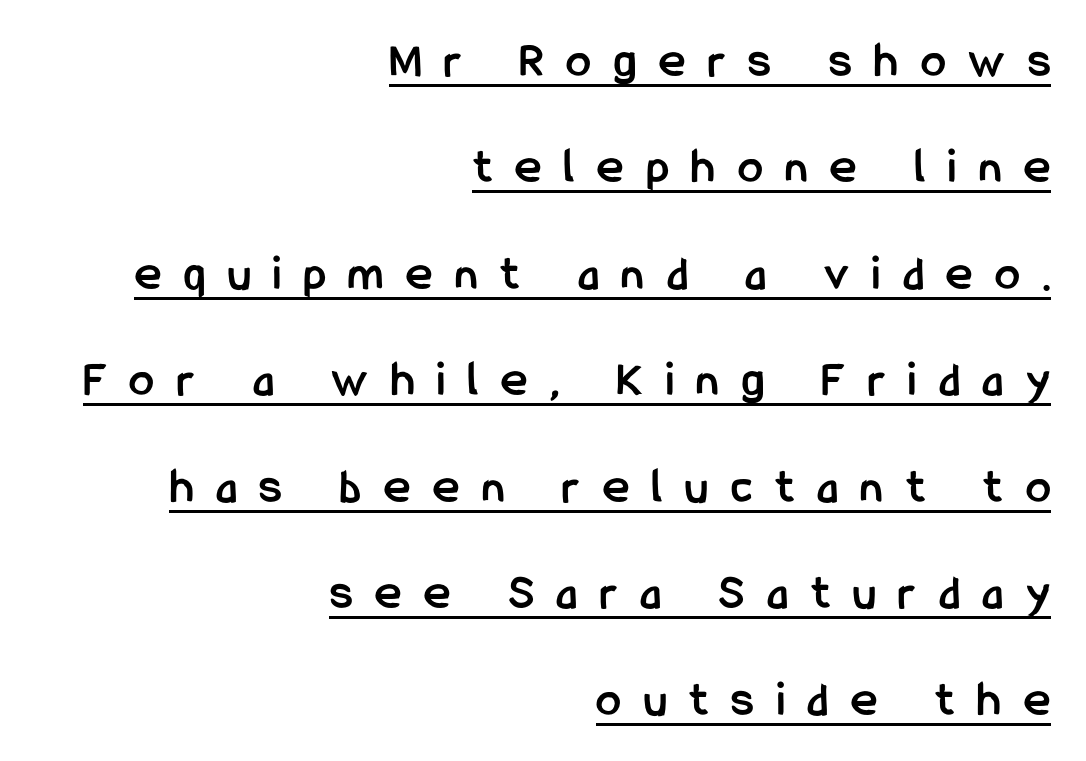
In terms of letterspacing, this is a distinctly airy, spread setting. Glance below the letters and you will spot a drawn line. In terms of letterform style, serifs are entirely absent. What's the leading like? Stretched, with rows far apart. The ragged edge is on the left, which tells us the setting is flush right.
